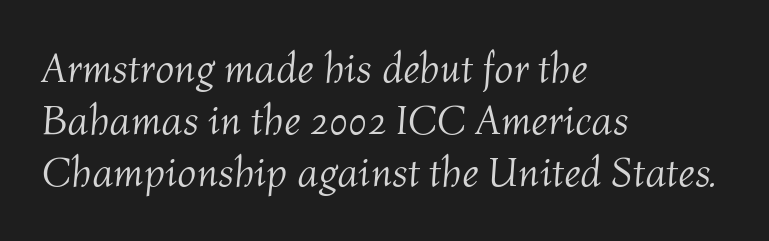
Q: Is the text bold? A: No.
Q: Is the text italic (slanted)? A: Yes, it leans right by about 4 degrees.
Q: Is the text underlined? A: No.
Q: How is the paragraph aligned? A: Left-aligned.
Q: Is the spacing between letters normal or unusually wide? A: Normal.
Q: Width (condensed, normal, or wide)? A: Normal.
Q: Stroke contrast? A: Medium.
Q: x-height? A: Medium.
Q: Monospaced? A: No.
